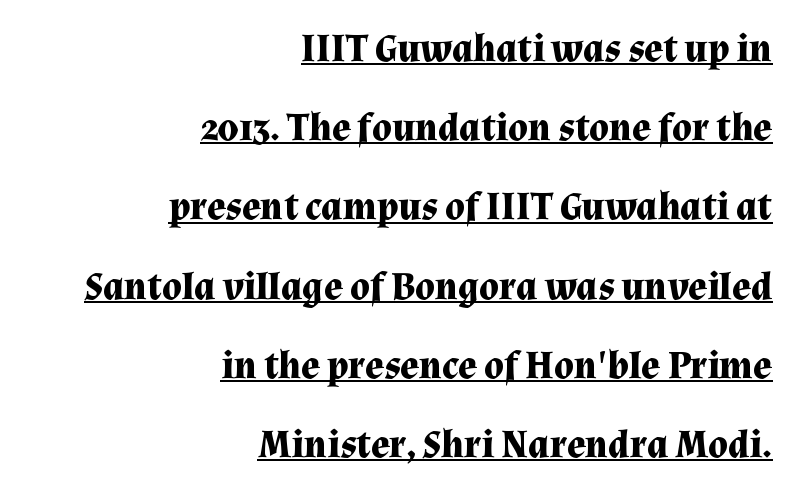
Plenty of ink on the page — the face is bold. Typeset ragged left — the right edge is the straight one. Nope, not italic — everything's standing straight. A typesetter would call this proportional, since set widths differ per character. The letterforms sit shoulder to shoulder at normal distance. This sample trades compactness for vertical openness between lines.
